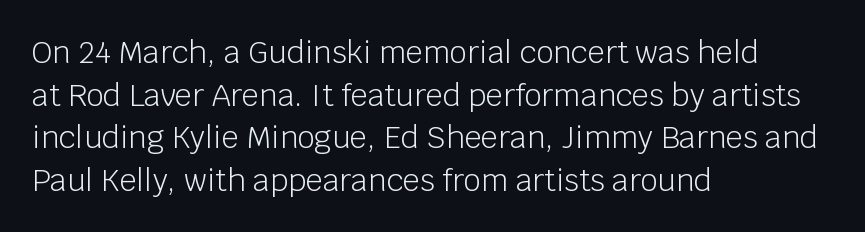
Q: Is the text bold? A: No.
Q: Is the text italic (slanted)? A: No, it is upright.
Q: Is the typeface a serif or a sans-serif typeface? A: Sans-serif.
Q: Is the text underlined? A: No.
Q: How is the paragraph aligned? A: Left-aligned.
Q: Is the spacing between letters normal or unusually wide? A: Normal.
Q: Is the spacing between lines tight, normal or loose? A: Normal.
Q: Width (condensed, normal, or wide)? A: Normal.
Q: Stroke contrast? A: Low.
Q: x-height? A: Large.
Q: Monospaced? A: No.
